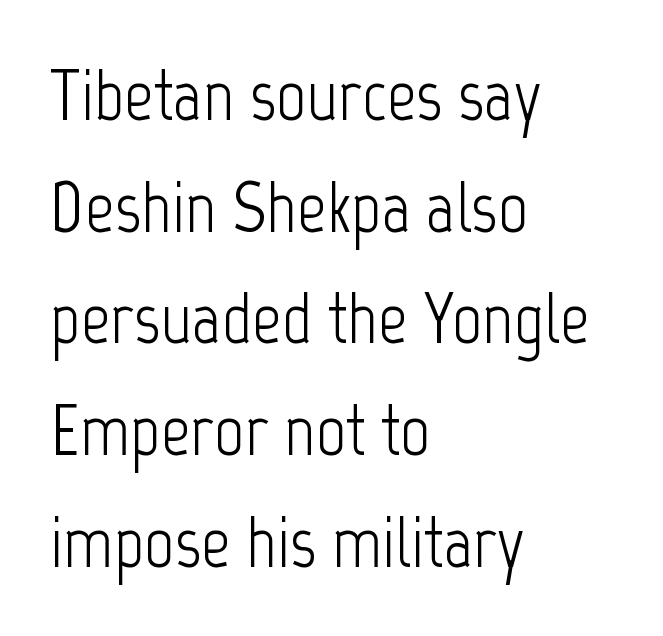
Line starts are locked; line ends wander. The specimen reads as upright at a glance. This rendering features lettering with no underline. The font is comparable to plain body text, perhaps lighter.
